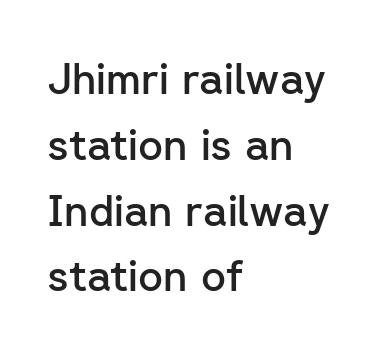
To sum up the face: it is a sans, with no serifs. A somewhat darkened texture: the type is semibold rather than bold. Teacher's note: observe the even left margin — that is flush-left alignment. This block has exactly the height ordinary leading produces.
